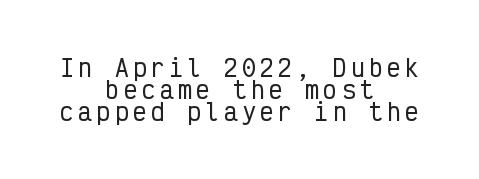
Q: Is the text italic (slanted)? A: No, it is upright.
Q: Is the text underlined? A: No.
Q: How is the paragraph aligned? A: Centered.
Q: Is the spacing between lines tight, normal or loose? A: Tight.
